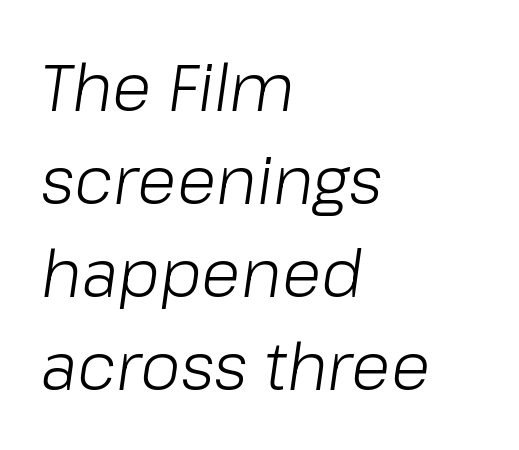
Q: Is the text bold? A: No.
Q: Is the text italic (slanted)? A: Yes, it leans right by about 8 degrees.
Q: Is the text underlined? A: No.
Q: How is the paragraph aligned? A: Left-aligned.
Q: Is the spacing between letters normal or unusually wide? A: Normal.
Q: Is the spacing between lines tight, normal or loose? A: Normal.
Q: Width (condensed, normal, or wide)? A: Normal.
Q: Stroke contrast? A: Low.
Q: x-height? A: Medium.
Q: Monospaced? A: No.
